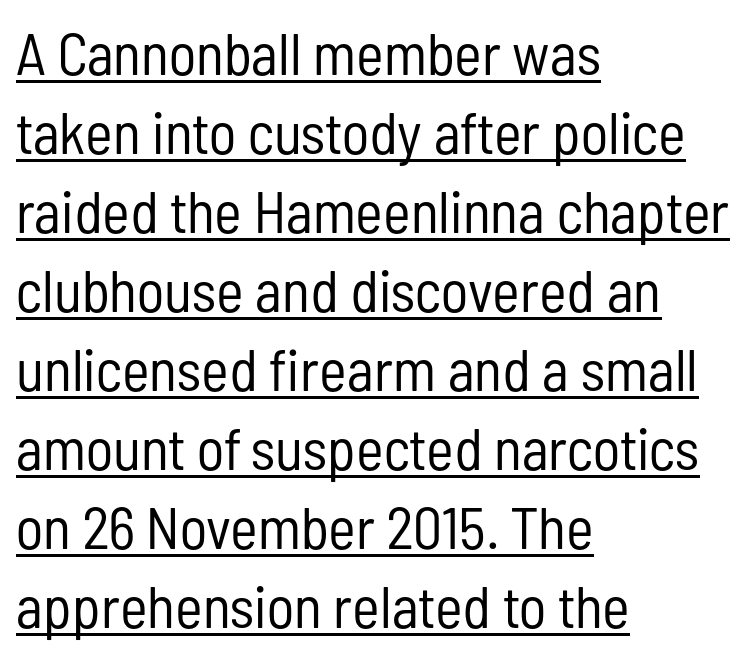
{"serif": "no", "italic": "no", "bold": "no", "weight": "regular", "width": "condensed", "stroke_contrast": "low", "x_height": "medium", "monospaced": "no", "underline": "yes", "align": "left", "line_spacing": "normal", "line_spacing_ratio": 1.34, "letter_spacing": "normal", "letter_spacing_em": 0.0, "glyph_px": 59}
